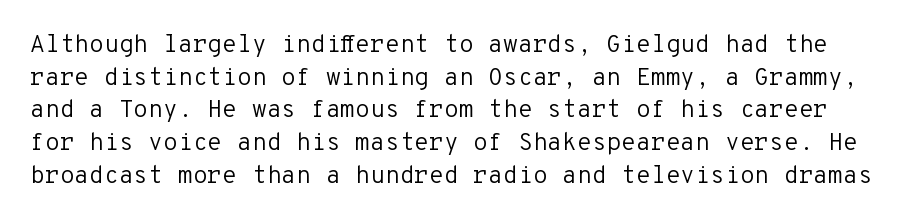
Q: Is the text bold? A: No.
Q: Is the text italic (slanted)? A: No, it is upright.
Q: Is the text underlined? A: No.
Q: Is the spacing between letters normal or unusually wide? A: Normal.
Q: Is the spacing between lines tight, normal or loose? A: Normal.
